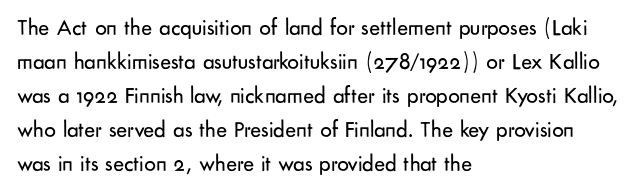
{"italic": "no", "bold": "no", "underline": "no", "align": "left", "line_spacing": "normal", "line_spacing_ratio": 1.48, "letter_spacing": "normal", "letter_spacing_em": 0.0, "glyph_px": 23}
